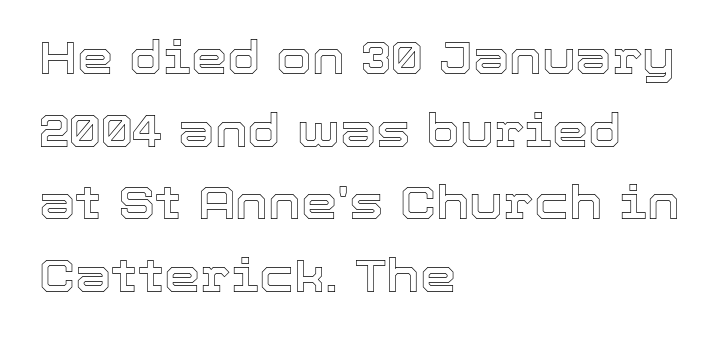
The image shows 46 px text type, upright; set left-aligned, normal line spacing (1.58x), normal letter spacing, not underlined; a medium x-height.
